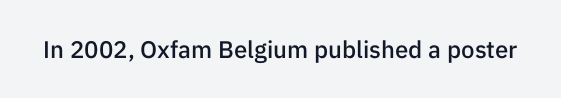
Quick note: underline off. Rendered with straight, roman letterforms. Each word holds together tightly as a unit, with standard inter-letter gaps. Slightly chunky letters — semibold, I'd say, not full bold.
